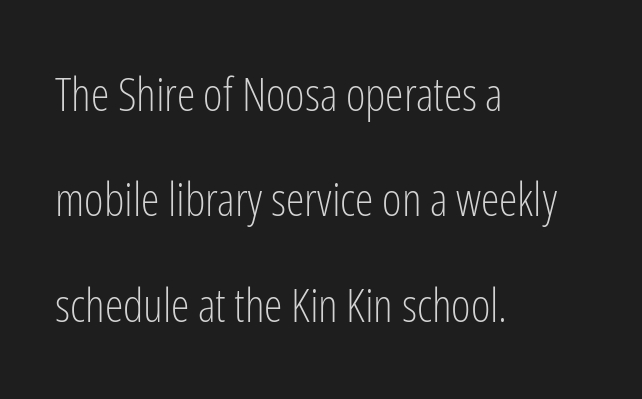
{"serif": "no", "italic": "no", "bold": "no", "weight": "light", "width": "condensed", "stroke_contrast": "low", "x_height": "medium", "monospaced": "no", "underline": "no", "align": "left", "line_spacing": "loose", "line_spacing_ratio": 2.24, "letter_spacing": "normal", "letter_spacing_em": 0.0, "glyph_px": 47}
